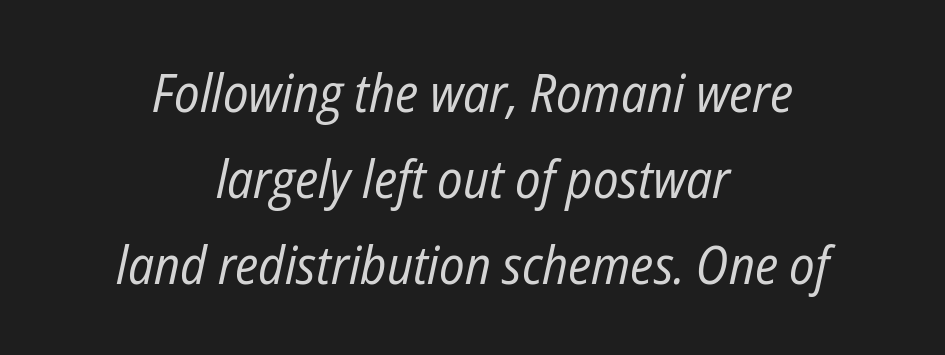
{"italic": "yes", "lean": "right", "slant_degrees": 12, "bold": "no", "weight": "regular", "width": "condensed", "stroke_contrast": "low", "x_height": "medium", "monospaced": "no", "underline": "no", "align": "center", "line_spacing": "normal", "line_spacing_ratio": 1.62, "letter_spacing": "normal", "letter_spacing_em": 0.0, "glyph_px": 53}
